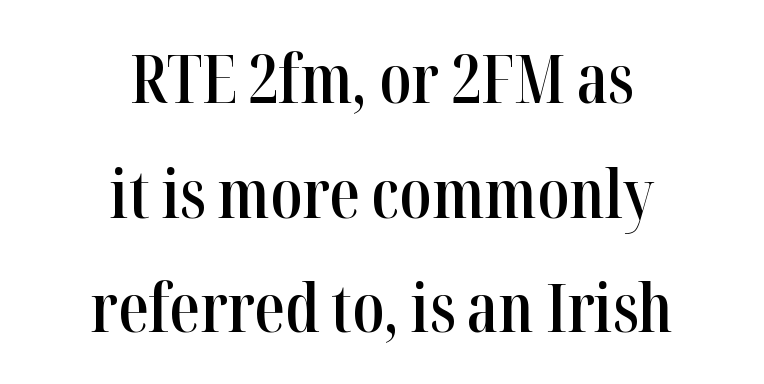
Q: Is the text bold? A: Semi-bold.
Q: Is the text italic (slanted)? A: No, it is upright.
Q: Is the typeface a serif or a sans-serif typeface? A: Serif.
Q: Is the text underlined? A: No.
Q: How is the paragraph aligned? A: Centered.
Q: Is the spacing between letters normal or unusually wide? A: Normal.
Q: Width (condensed, normal, or wide)? A: Condensed.
Q: Stroke contrast? A: High.
Q: x-height? A: Medium.
Q: Monospaced? A: No.
